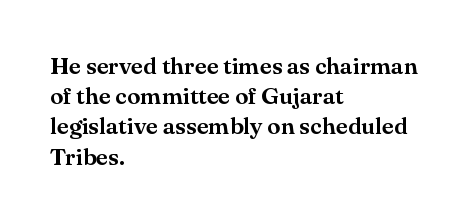
{"italic": "no", "underline": "no", "align": "left", "line_spacing": "normal", "line_spacing_ratio": 1.26, "letter_spacing": "normal", "letter_spacing_em": 0.0, "glyph_px": 24}
